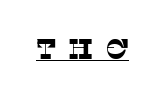
Short note: letters widely spaced. Is this a fixed-width face? No — the glyphs have proportional, varying widths. These characters rest on top of a visible drawn line. Is the stroke heavy? The answer is a plain regular-or-lighter. Are there feet on the stems? There are — it's a serif.
